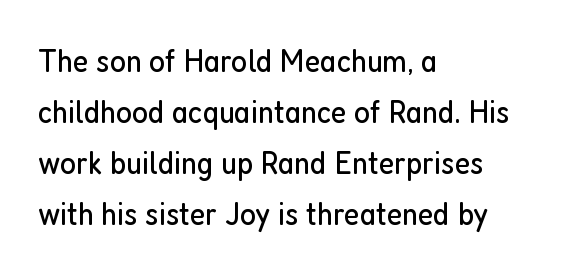
Q: Is the text bold? A: No.
Q: Is the text italic (slanted)? A: No, it is upright.
Q: Is the typeface a serif or a sans-serif typeface? A: Sans-serif.
Q: Is the text underlined? A: No.
Q: How is the paragraph aligned? A: Left-aligned.
Q: Is the spacing between letters normal or unusually wide? A: Normal.
Q: Is the spacing between lines tight, normal or loose? A: Normal.
Q: Width (condensed, normal, or wide)? A: Condensed.
Q: Stroke contrast? A: Low.
Q: x-height? A: Medium.
Q: Monospaced? A: No.
